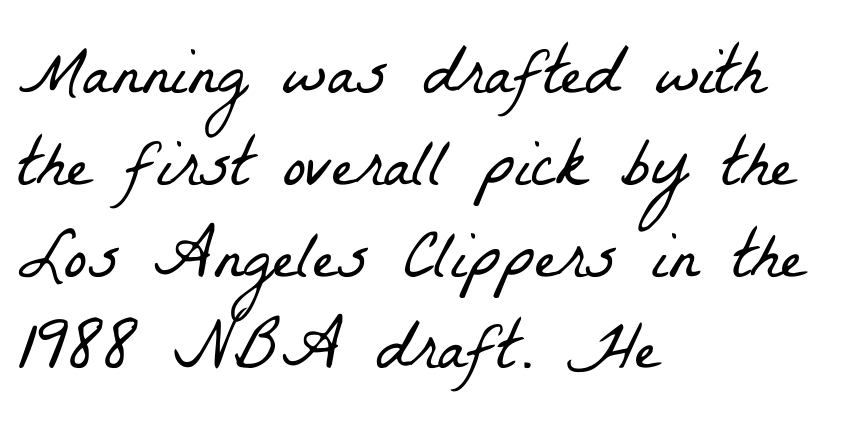
{"serif": "yes", "bold": "no", "weight": "light", "width": "condensed", "stroke_contrast": "low", "x_height": "medium", "monospaced": "no", "underline": "no", "align": "left", "line_spacing": "normal", "line_spacing_ratio": 1.33, "letter_spacing": "normal", "letter_spacing_em": 0.0, "glyph_px": 69}
